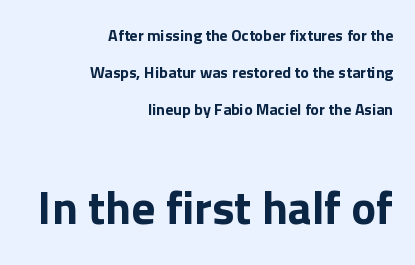
The image shows 47 px bold sans-serif type, upright; set right-aligned, loose line spacing (2.3x), normal letter spacing, not underlined; the second (bottom) block is 2.94x larger; low stroke contrast and a medium x-height.
